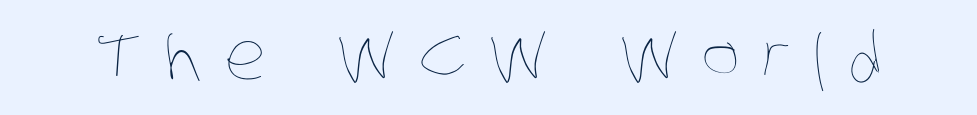
The image shows 65 px thin, condensed type; set unusually wide letter spacing (+0.34 em), not underlined; low stroke contrast and a large x-height.
